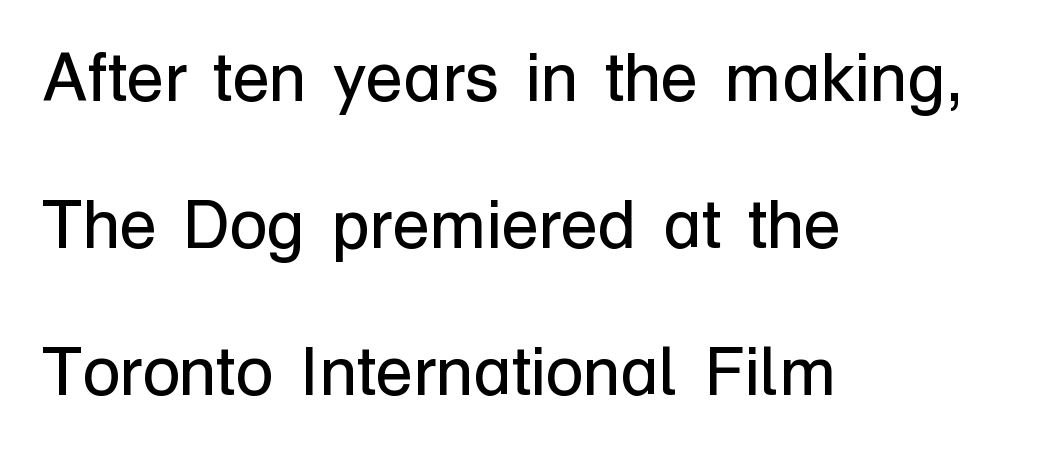
Q: Is the text bold? A: No.
Q: Is the text italic (slanted)? A: No, it is upright.
Q: Is the typeface a serif or a sans-serif typeface? A: Sans-serif.
Q: Is the text underlined? A: No.
Q: How is the paragraph aligned? A: Left-aligned.
Q: Is the spacing between letters normal or unusually wide? A: Normal.
Q: Is the spacing between lines tight, normal or loose? A: Loose.
Q: Width (condensed, normal, or wide)? A: Normal.
Q: Stroke contrast? A: Low.
Q: x-height? A: Medium.
Q: Monospaced? A: No.
